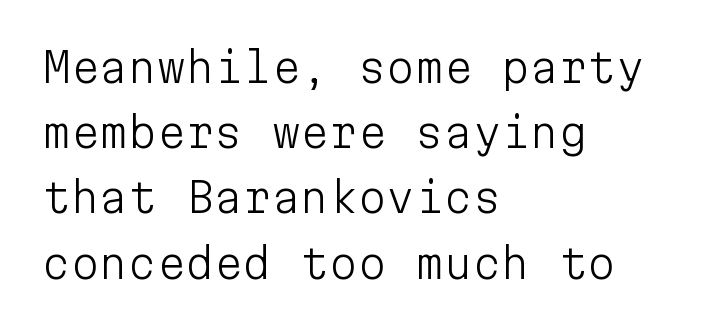
Q: Is the text bold? A: No.
Q: Is the text italic (slanted)? A: No, it is upright.
Q: Is the typeface a serif or a sans-serif typeface? A: Sans-serif.
Q: Is the text underlined? A: No.
Q: How is the paragraph aligned? A: Left-aligned.
Q: Is the spacing between letters normal or unusually wide? A: Normal.
Q: Is the spacing between lines tight, normal or loose? A: Normal.
Q: Width (condensed, normal, or wide)? A: Normal.
Q: Stroke contrast? A: Low.
Q: x-height? A: Medium.
Q: Monospaced? A: Yes.
